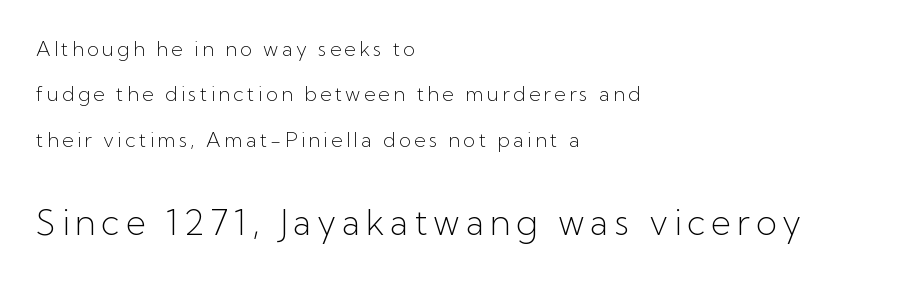
The image shows 35 px light sans-serif type, upright; set left-aligned, loose line spacing (2.27x), not underlined; the second (bottom) block is 1.75x larger; low stroke contrast and a medium x-height.
